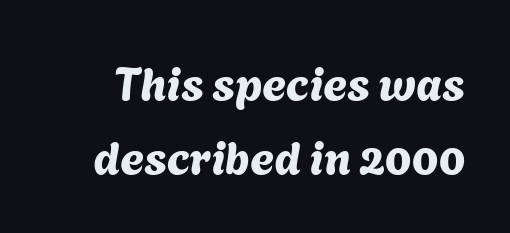
Honestly, the row spacing looks completely unremarkable. This rendering features lettering with no underline. Varying glyph widths throughout — classic text-font behaviour. Honestly, the letter spacing is just normal — you wouldn't notice it.
